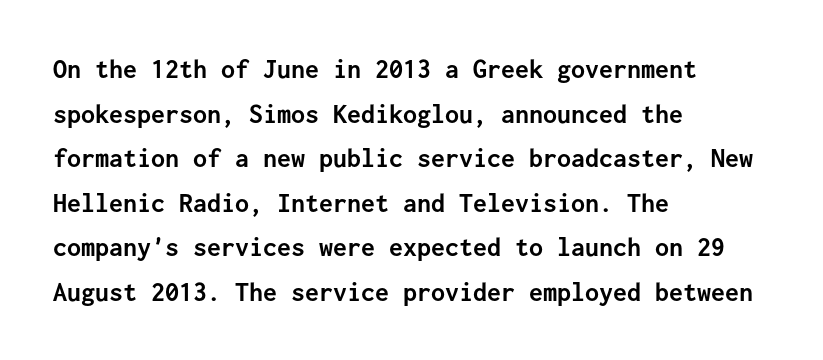
{"serif": "no", "italic": "no", "bold": "yes", "weight": "semibold", "width": "normal", "stroke_contrast": "low", "x_height": "medium", "monospaced": "yes", "underline": "no", "align": "left", "line_spacing": "normal", "line_spacing_ratio": 1.59, "letter_spacing": "normal", "letter_spacing_em": 0.0, "glyph_px": 28}
